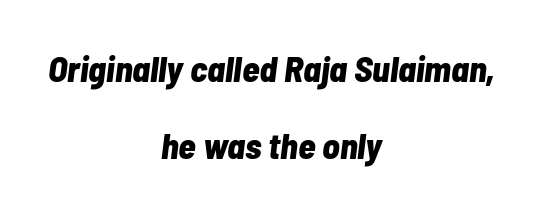
Leading: increased. The typesetter chose a symmetrical, centered arrangement here. When letters slant like this, we call the style italic. The face used here is proportionally spaced, like ordinary book or web type. The space directly below the letters is spotless. Each word holds together tightly as a unit, with standard inter-letter gaps.
